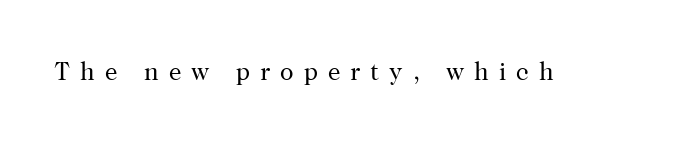
A typesetter would call this heavily tracked-out type. This is not heavy type; no bold has been used. The baseline area is clear. Is there any slant? The stems are plumb.
